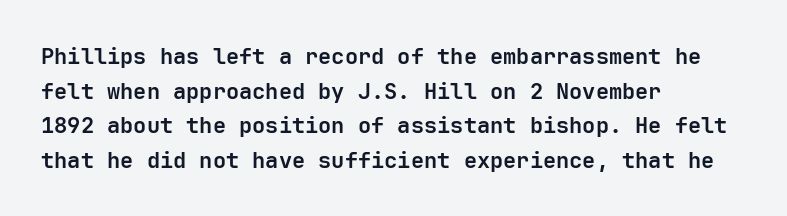
This sample uses an upright cut, with every glyph sitting square on the baseline. Whoever set this chose a conventional vertical rhythm. Students, note that the glyphs here touch the page at normal intervals. Strokes here are thick enough to call this a true bold.
